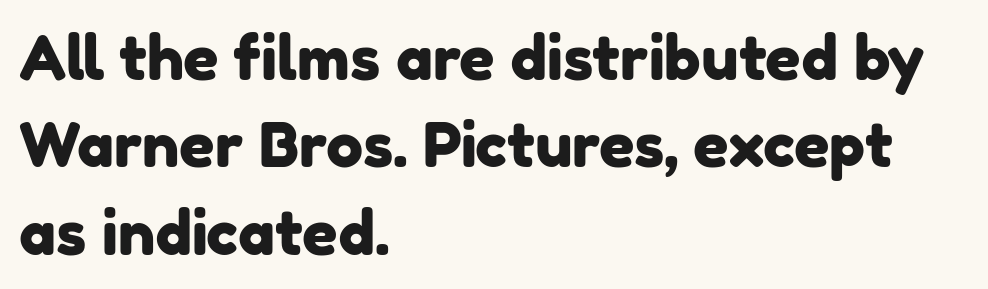
Plain, unruled lines of type. The lines in this sample share a left origin and differ only in where they stop. Does the leading feel generous? No, just average. Does the type have serifs? No, each stem ends abruptly.
